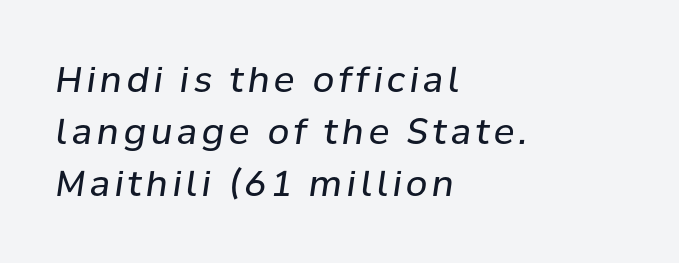
{"italic": "yes", "lean": "right", "slant_degrees": 8, "bold": "no", "weight": "regular", "width": "normal", "stroke_contrast": "low", "x_height": "medium", "monospaced": "no", "underline": "no", "align": "left", "line_spacing": "normal", "line_spacing_ratio": 1.49, "glyph_px": 35}
